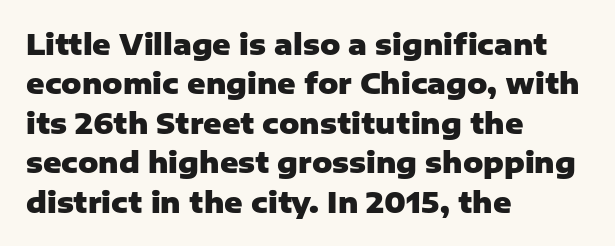
{"serif": "no", "italic": "no", "bold": "yes", "weight": "heavy", "width": "normal", "stroke_contrast": "low", "x_height": "medium", "monospaced": "no", "underline": "no", "align": "left", "line_spacing": "normal", "line_spacing_ratio": 1.41, "letter_spacing": "normal", "letter_spacing_em": 0.0, "glyph_px": 28}
